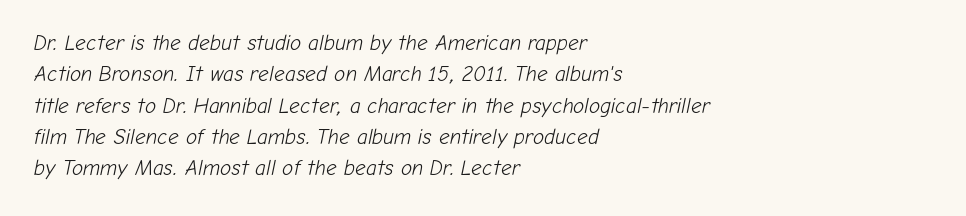
Q: Is the text bold? A: No.
Q: Is the text italic (slanted)? A: Yes, it leans right by about 12 degrees.
Q: Is the text underlined? A: No.
Q: How is the paragraph aligned? A: Left-aligned.
Q: Is the spacing between letters normal or unusually wide? A: Normal.
Q: Is the spacing between lines tight, normal or loose? A: Normal.
